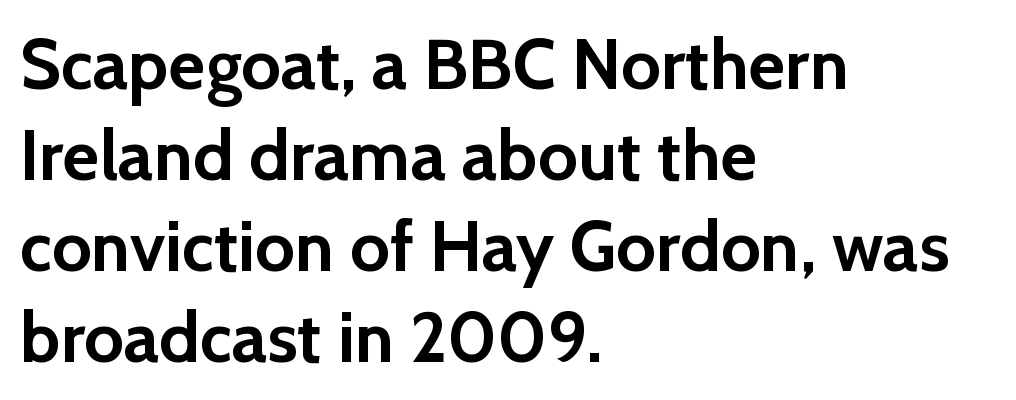
Q: Is the text bold? A: Yes.
Q: Is the text italic (slanted)? A: No, it is upright.
Q: Is the typeface a serif or a sans-serif typeface? A: Sans-serif.
Q: Is the text underlined? A: No.
Q: How is the paragraph aligned? A: Left-aligned.
Q: Is the spacing between letters normal or unusually wide? A: Normal.
Q: Is the spacing between lines tight, normal or loose? A: Normal.
Q: Width (condensed, normal, or wide)? A: Normal.
Q: x-height? A: Medium.
Q: Monospaced? A: No.
